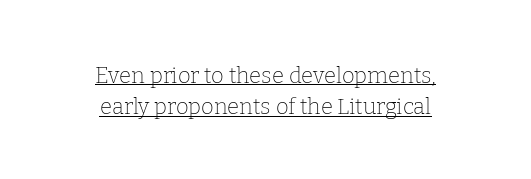
Q: Is the text bold? A: No.
Q: Is the text italic (slanted)? A: No, it is upright.
Q: Is the text underlined? A: Yes.
Q: How is the paragraph aligned? A: Centered.
Q: Is the spacing between letters normal or unusually wide? A: Normal.
Q: Is the spacing between lines tight, normal or loose? A: Normal.
